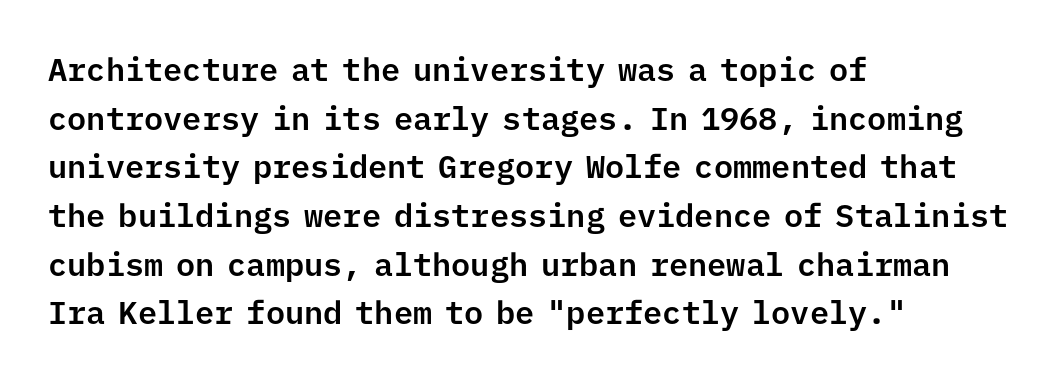
{"serif": "no", "italic": "no", "width": "normal", "stroke_contrast": "low", "x_height": "medium", "monospaced": "yes", "underline": "no", "align": "left", "line_spacing": "normal", "line_spacing_ratio": 1.52, "letter_spacing": "normal", "letter_spacing_em": 0.0, "glyph_px": 32}
